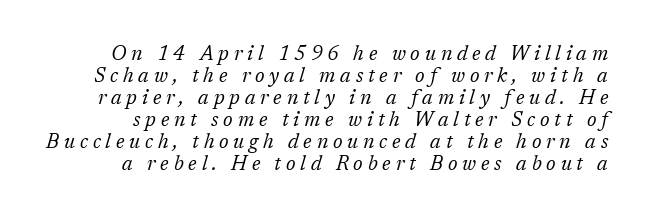
{"italic": "yes", "lean": "right", "slant_degrees": 17, "bold": "no", "underline": "no", "line_spacing": "tight", "line_spacing_ratio": 1.1, "letter_spacing": "wide", "letter_spacing_em": 0.24, "glyph_px": 20}
